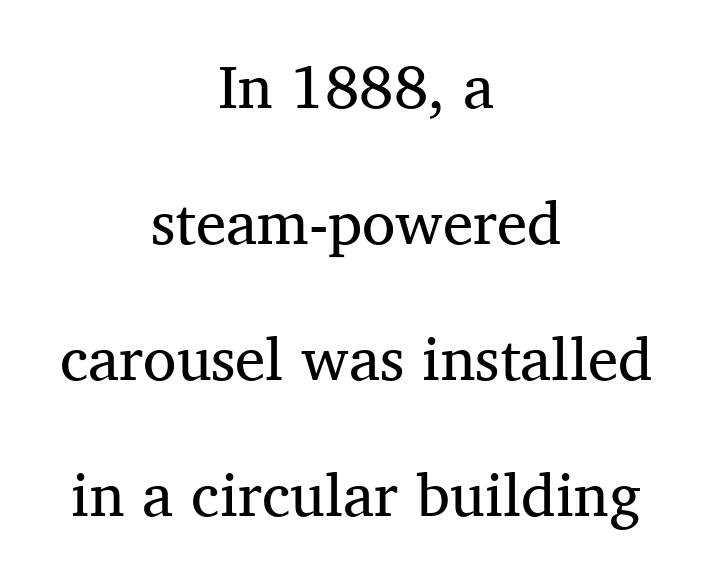
The image shows 61 px regular-weight serif type, upright; set centered, loose line spacing (2.23x), normal letter spacing, not underlined; medium stroke contrast and a medium x-height.
